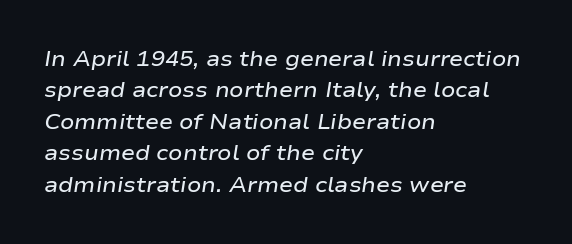
The image shows 21 px text type, italic (leaning right); set left-aligned, normal line spacing (1.5x), normal letter spacing, not underlined.
